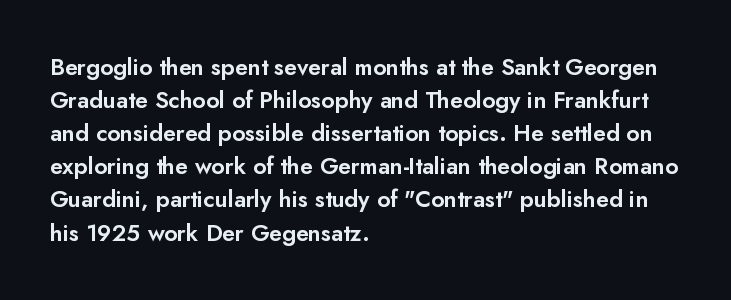
The block of text has a typical density, with ordinary space between rows. Tracking here is standard; glyphs follow each other at the usual distance. The strip under each line holds only bare page. The lettering holds an erect, upright posture throughout. Teacher's note: observe the even left margin — that is flush-left alignment.
